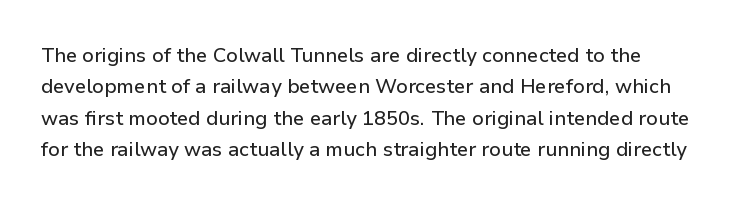
The image shows 20 px text type, upright; set normal line spacing (1.57x), normal letter spacing, not underlined.
